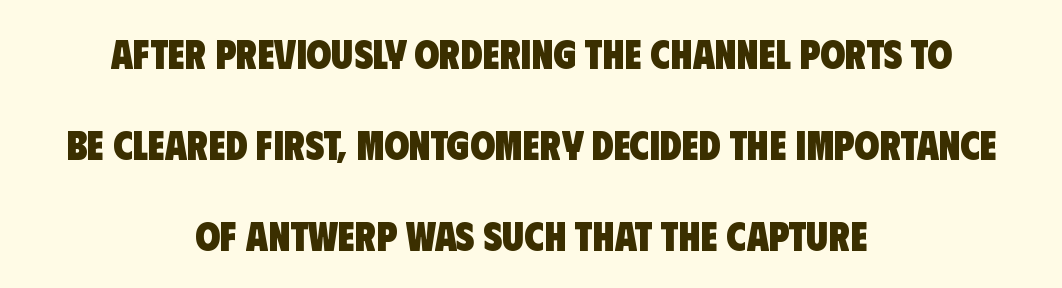
Q: Is the text bold? A: Yes.
Q: Is the typeface a serif or a sans-serif typeface? A: Sans-serif.
Q: Is the text underlined? A: No.
Q: How is the paragraph aligned? A: Centered.
Q: Is the spacing between letters normal or unusually wide? A: Normal.
Q: Is the spacing between lines tight, normal or loose? A: Loose.
Q: Width (condensed, normal, or wide)? A: Condensed.
Q: Stroke contrast? A: Low.
Q: x-height? A: Large.
Q: Monospaced? A: No.
